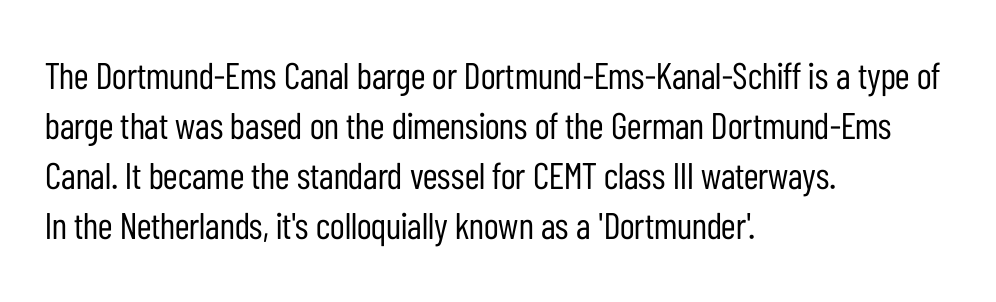
Typographically, this falls in the sans-serif category. The space beneath each line is pristine and unruled. Tracking value appears to be zero — textbook default spacing. A classic flush-left, rag-right setting is used for this passage. The lines sit at an ordinary, default distance from one another. The cut favours lightness, reaching ordinary text weight at its darkest.
